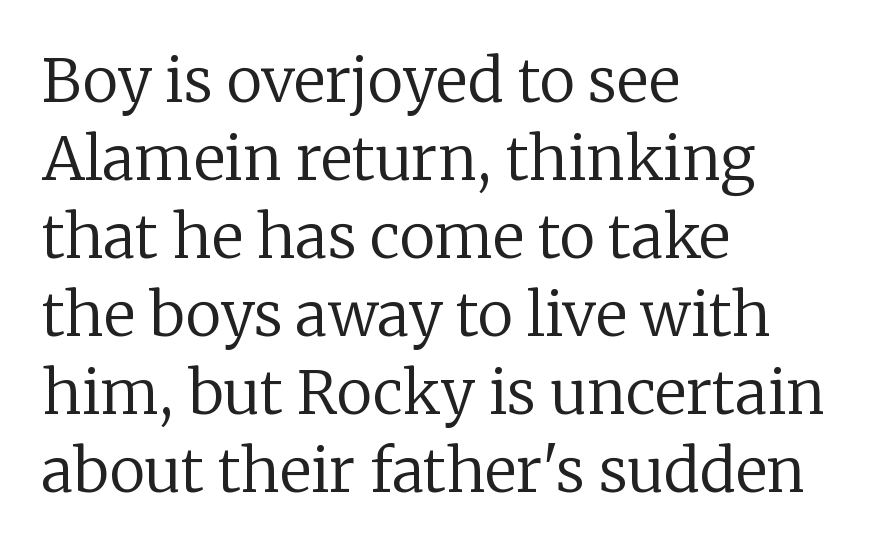
The line-height multiplier appears to be the usual default. Classification — serif. Lines of text with bare space underneath. Spacing verdict: proportional, widths tailored to each character.
